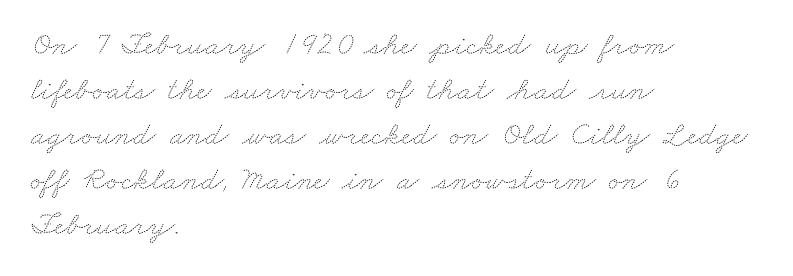
The image shows 33 px thin, wide type; set left-aligned, normal line spacing (1.36x), normal letter spacing, not underlined; medium stroke contrast and a small x-height.
